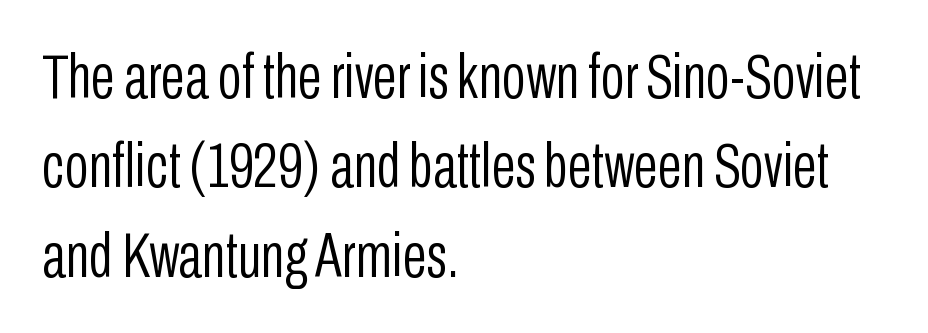
The lettering holds an erect, upright posture throughout. Nobody touched the tracking dial on this one. The passage shown stacks its lines at a standard gap. All the whitespace from short lines collects on the right.
